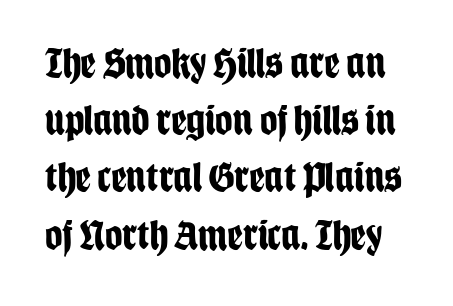
{"serif": "no", "italic": "no", "bold": "yes", "weight": "bold", "width": "condensed", "stroke_contrast": "low", "x_height": "large", "monospaced": "no", "underline": "no", "line_spacing": "normal", "line_spacing_ratio": 1.33, "letter_spacing": "normal", "letter_spacing_em": 0.0, "glyph_px": 43}
